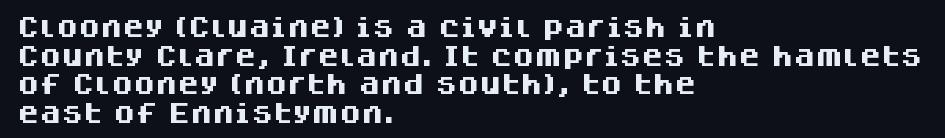
The image shows 22 px bold type, upright; set left-aligned, normal line spacing (1.3x), normal letter spacing, not underlined.
